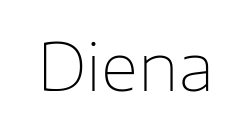
{"serif": "no", "italic": "no", "bold": "no", "weight": "thin", "width": "normal", "stroke_contrast": "low", "x_height": "medium", "monospaced": "no", "underline": "no", "letter_spacing": "normal", "letter_spacing_em": 0.0, "glyph_px": 65}
